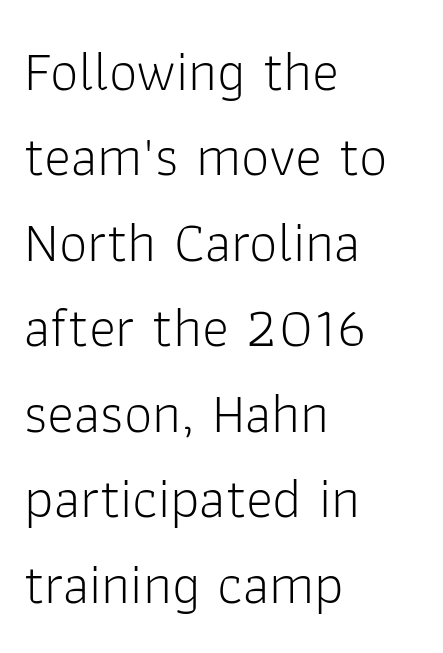
Letterform terminals end flat and unadorned throughout the passage. These lines were composed using upright roman letters. No letter is thick-stroked: the sample isn't bold. The letters advance in unequal steps, a hallmark of proportional type. This rendering features lettering with no underline. Regular leading.
